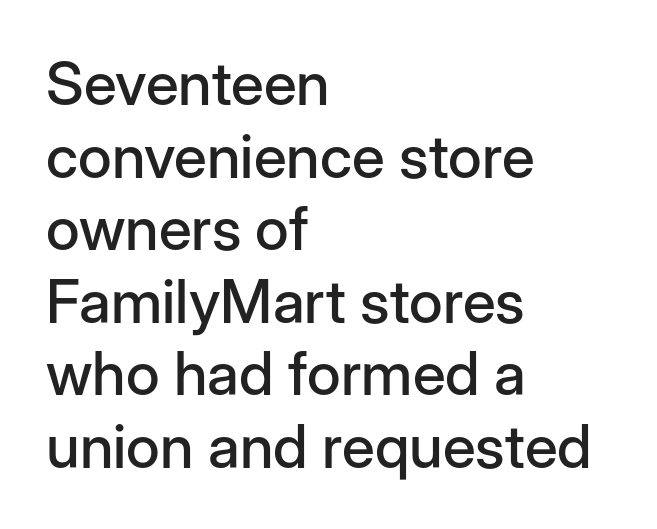
The foot of each line stays bare and open. Do the characters align in a grid? No, the font is proportional. The font's upright variant was chosen for this text. There is no visible air inserted between adjacent glyphs. The paragraph has a hard left edge and a soft right edge.
